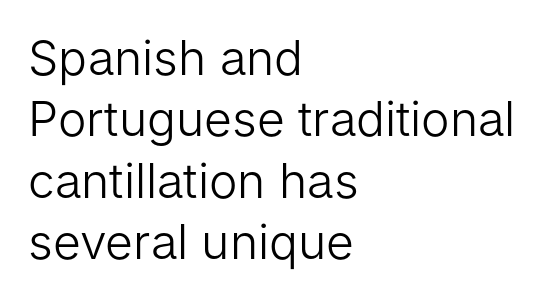
The image shows 48 px light sans-serif type, upright; set left-aligned, normal line spacing (1.28x), normal letter spacing, not underlined; low stroke contrast and a medium x-height.
